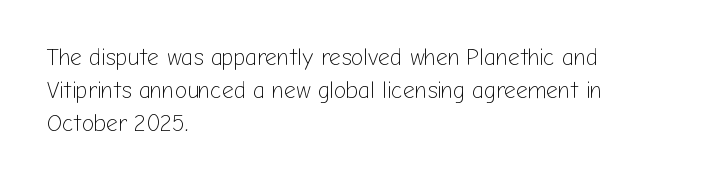
Honestly, the row spacing looks completely unremarkable. Caption: face not bold, strokes unweighted. Posture: vertical. This rendering features lettering with no underline. The setting favours the left margin, as ordinary paragraphs usually do.
